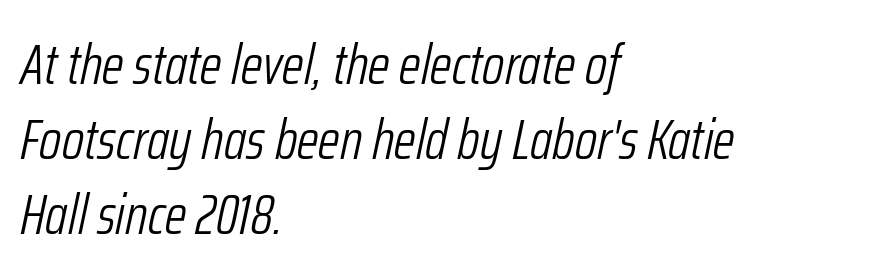
The image shows 56 px light, condensed type, italic (leaning right); set left-aligned, normal line spacing (1.34x), normal letter spacing, not underlined; low stroke contrast and a medium x-height.
